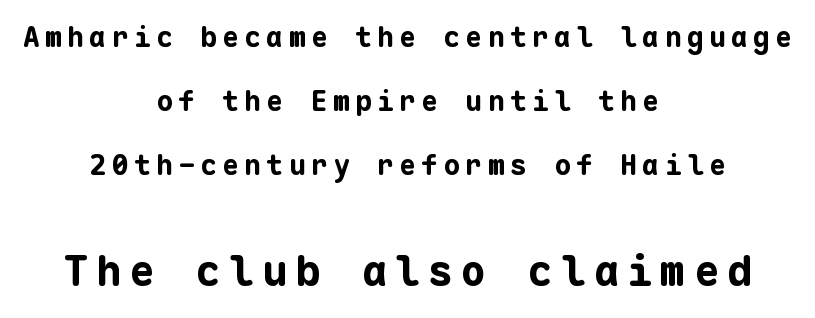
The image shows 42 px bold sans-serif type, upright, monospaced; set centered, loose line spacing (2.28x), not underlined; the second (bottom) block is 1.5x larger; low stroke contrast and a medium x-height.
